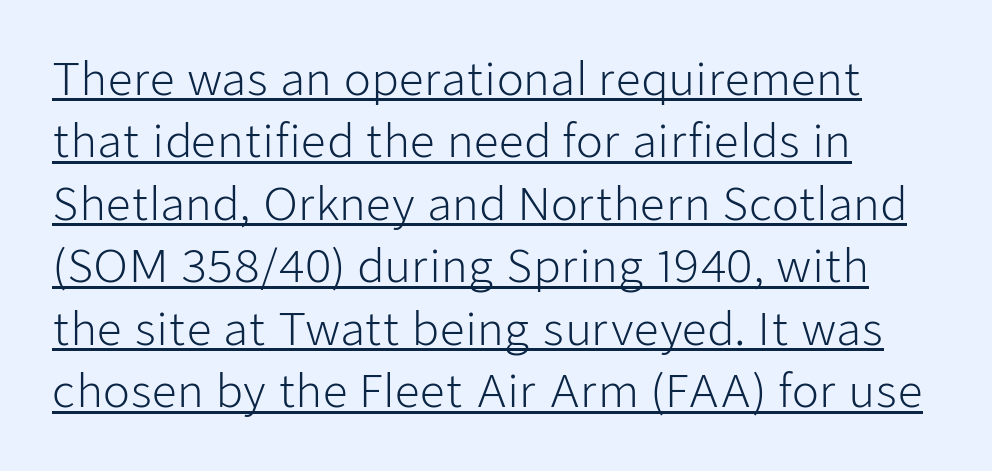
Q: Is the text bold? A: No.
Q: Is the text italic (slanted)? A: No, it is upright.
Q: Is the typeface a serif or a sans-serif typeface? A: Sans-serif.
Q: Is the text underlined? A: Yes.
Q: How is the paragraph aligned? A: Left-aligned.
Q: Is the spacing between letters normal or unusually wide? A: Normal.
Q: Is the spacing between lines tight, normal or loose? A: Normal.
Q: Width (condensed, normal, or wide)? A: Normal.
Q: Stroke contrast? A: Low.
Q: x-height? A: Medium.
Q: Monospaced? A: No.
